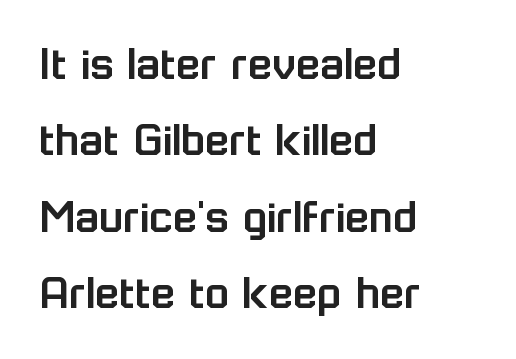
The image shows 50 px sans-serif type, upright; set left-aligned, normal line spacing (1.53x), normal letter spacing, not underlined; low stroke contrast and a medium x-height.
